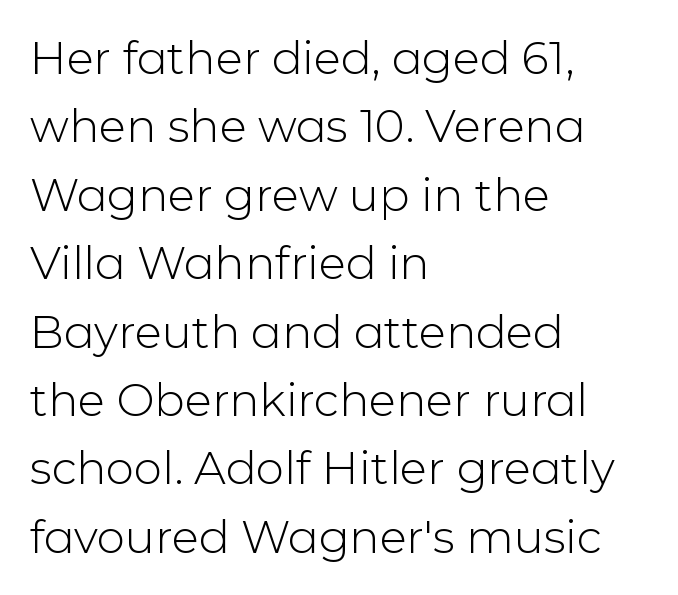
The image shows 45 px light sans-serif type, upright; set left-aligned, normal line spacing (1.52x), normal letter spacing, not underlined; low stroke contrast and a medium x-height.
